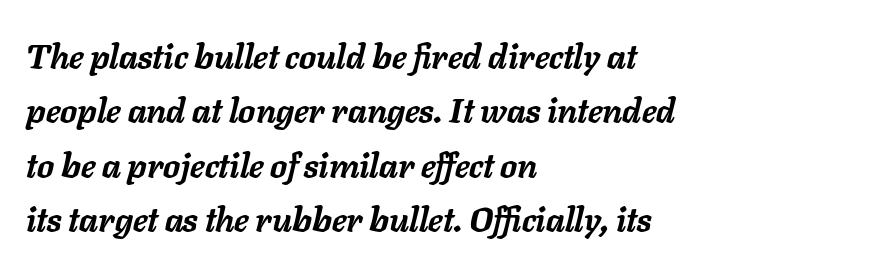
{"italic": "yes", "lean": "right", "slant_degrees": 11, "bold": "yes", "weight": "semibold", "width": "normal", "stroke_contrast": "low", "x_height": "medium", "monospaced": "no", "underline": "no", "align": "left", "line_spacing": "normal", "line_spacing_ratio": 1.6, "letter_spacing": "normal", "letter_spacing_em": 0.0, "glyph_px": 34}
